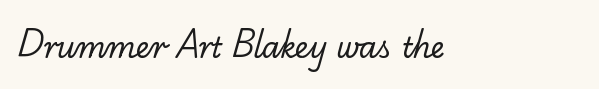
A quiet, ordinary-to-light weight characterises the typeface. The specimen omits any rule beneath the text block's lines. A typesetter would call this proportional, since set widths differ per character. The horizontal fit of the characters is conventional and even.
